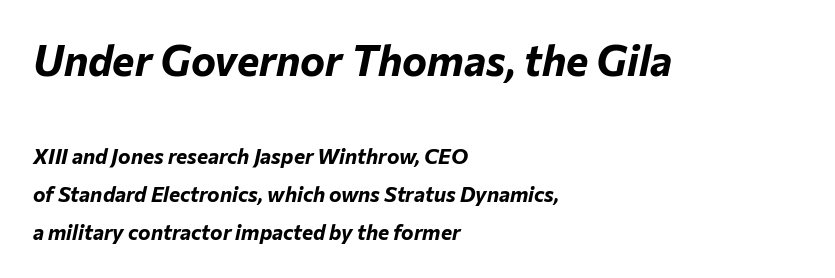
The image shows 42 px bold type, italic (leaning right); set left-aligned, line spacing 1.8x, normal letter spacing, not underlined; the first (top) block is 2.0x larger; low stroke contrast and a medium x-height.
